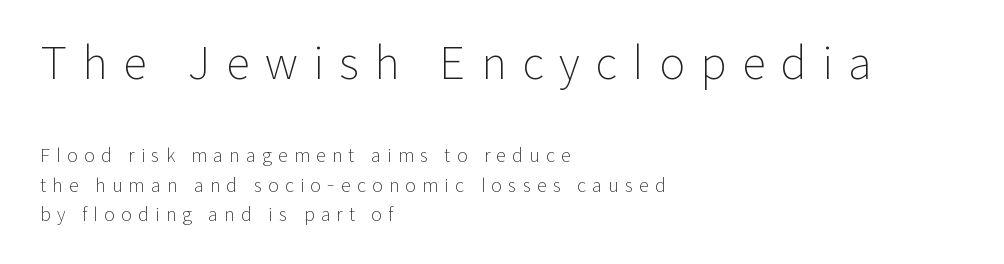
The image shows 44 px light sans-serif type, upright; set left-aligned, normal line spacing (1.62x), unusually wide letter spacing (+0.35 em), not underlined; the first (top) block is 2.44x larger; low stroke contrast and a medium x-height.
